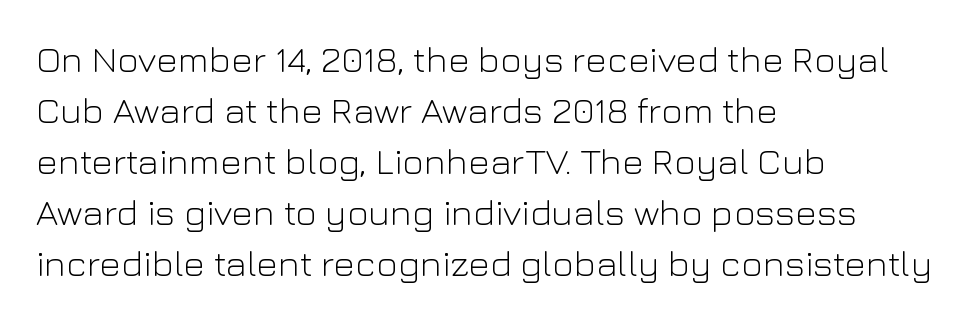
Q: Is the text bold? A: No.
Q: Is the text italic (slanted)? A: No, it is upright.
Q: Is the typeface a serif or a sans-serif typeface? A: Sans-serif.
Q: Is the text underlined? A: No.
Q: How is the paragraph aligned? A: Left-aligned.
Q: Is the spacing between letters normal or unusually wide? A: Normal.
Q: Is the spacing between lines tight, normal or loose? A: Normal.
Q: Width (condensed, normal, or wide)? A: Normal.
Q: Stroke contrast? A: Low.
Q: x-height? A: Medium.
Q: Monospaced? A: No.
